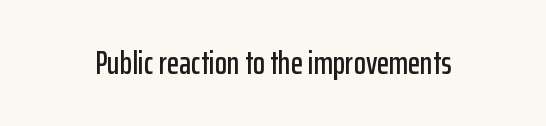
{"serif": "no", "italic": "no", "width": "condensed", "stroke_contrast": "low", "x_height": "medium", "monospaced": "no", "underline": "no", "letter_spacing": "normal", "letter_spacing_em": 0.0, "glyph_px": 32}
